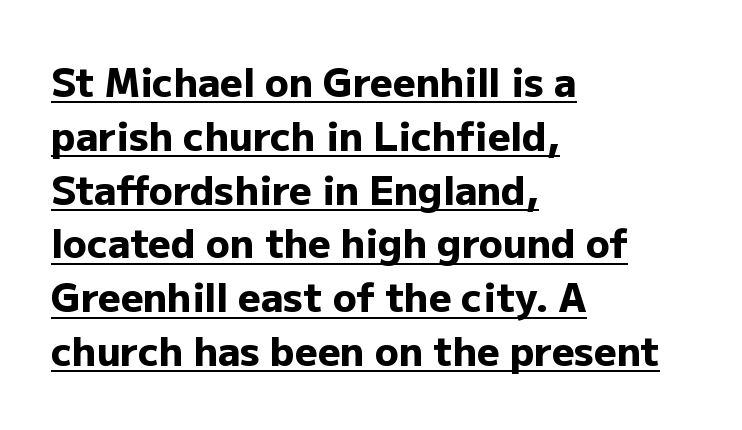
Q: Is the text bold? A: Yes.
Q: Is the text italic (slanted)? A: No, it is upright.
Q: Is the typeface a serif or a sans-serif typeface? A: Sans-serif.
Q: Is the text underlined? A: Yes.
Q: How is the paragraph aligned? A: Left-aligned.
Q: Is the spacing between letters normal or unusually wide? A: Normal.
Q: Is the spacing between lines tight, normal or loose? A: Normal.
Q: Width (condensed, normal, or wide)? A: Normal.
Q: Stroke contrast? A: Low.
Q: x-height? A: Medium.
Q: Monospaced? A: No.
